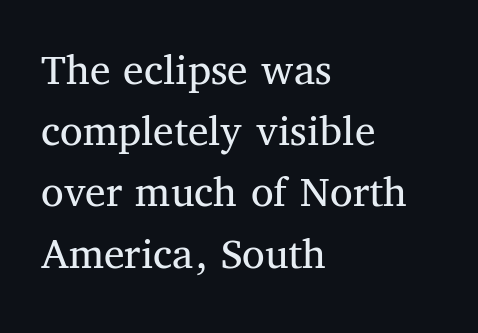
A typesetter would call this zero additional tracking. Ascenders rise straight up at ninety degrees. The ragged edge is on the right, which tells us the setting is flush left. Interline gaps are of average width in this sample. The rendering shows small feet on the letterforms — a serif design.
